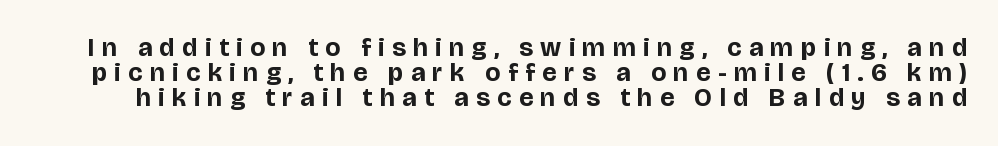
Q: Is the text bold? A: Yes.
Q: Is the text italic (slanted)? A: No, it is upright.
Q: Is the text underlined? A: No.
Q: Is the spacing between letters normal or unusually wide? A: Unusually wide.
Q: Is the spacing between lines tight, normal or loose? A: Tight.
